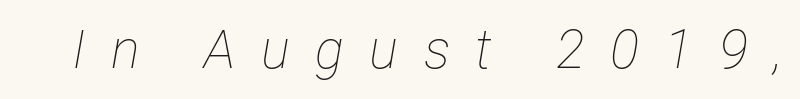
Q: Is the text bold? A: No.
Q: Is the text italic (slanted)? A: Yes, it leans right by about 12 degrees.
Q: Is the text underlined? A: No.
Q: Is the spacing between letters normal or unusually wide? A: Unusually wide.
Q: Width (condensed, normal, or wide)? A: Condensed.
Q: Stroke contrast? A: Low.
Q: x-height? A: Medium.
Q: Monospaced? A: No.
